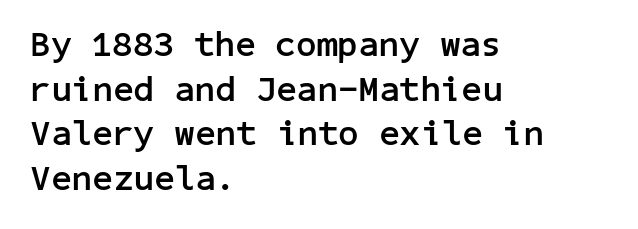
Q: Is the text bold? A: Yes.
Q: Is the text italic (slanted)? A: No, it is upright.
Q: Is the typeface a serif or a sans-serif typeface? A: Sans-serif.
Q: Is the text underlined? A: No.
Q: How is the paragraph aligned? A: Left-aligned.
Q: Is the spacing between letters normal or unusually wide? A: Normal.
Q: Width (condensed, normal, or wide)? A: Normal.
Q: Stroke contrast? A: Low.
Q: x-height? A: Medium.
